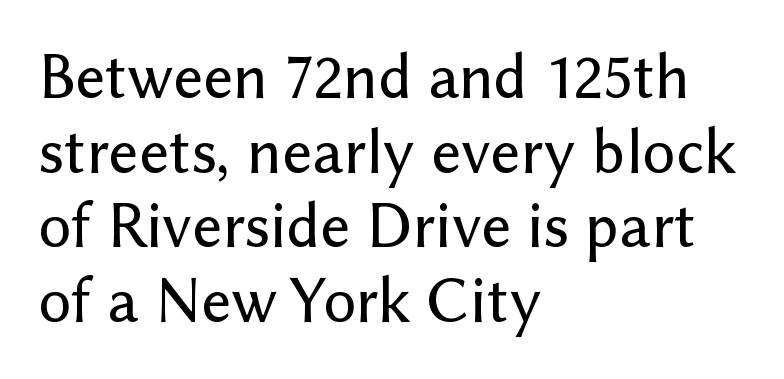
{"serif": "no", "italic": "no", "width": "normal", "stroke_contrast": "low", "x_height": "medium", "monospaced": "no", "underline": "no", "align": "left", "line_spacing": "tight", "line_spacing_ratio": 1.15, "letter_spacing": "normal", "letter_spacing_em": 0.0, "glyph_px": 65}
